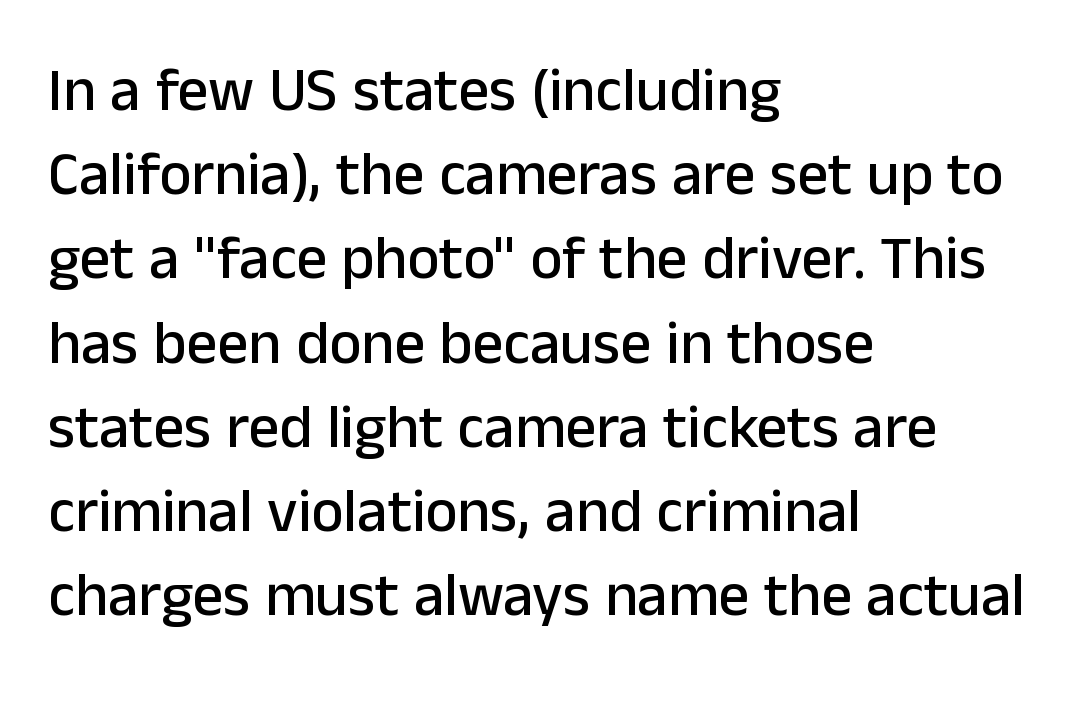
Q: Is the text italic (slanted)? A: No, it is upright.
Q: Is the typeface a serif or a sans-serif typeface? A: Sans-serif.
Q: Is the text underlined? A: No.
Q: How is the paragraph aligned? A: Left-aligned.
Q: Is the spacing between letters normal or unusually wide? A: Normal.
Q: Is the spacing between lines tight, normal or loose? A: Normal.
Q: Width (condensed, normal, or wide)? A: Normal.
Q: Stroke contrast? A: Low.
Q: x-height? A: Medium.
Q: Monospaced? A: No.
